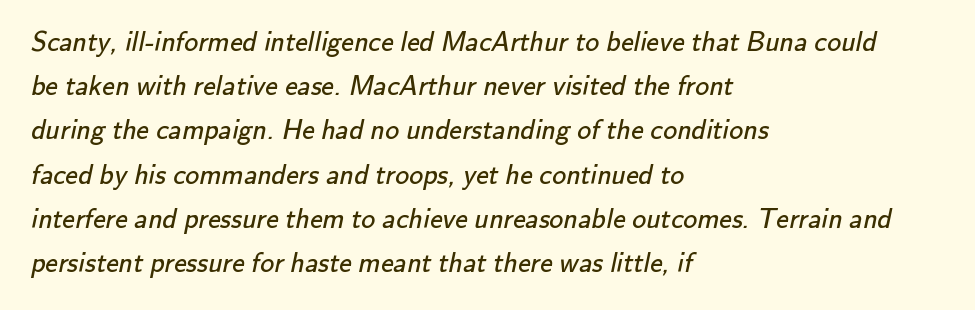
Q: Is the text bold? A: No.
Q: Is the typeface a serif or a sans-serif typeface? A: Sans-serif.
Q: Is the text underlined? A: No.
Q: How is the paragraph aligned? A: Left-aligned.
Q: Is the spacing between letters normal or unusually wide? A: Normal.
Q: Is the spacing between lines tight, normal or loose? A: Normal.
Q: Width (condensed, normal, or wide)? A: Normal.
Q: Stroke contrast? A: Low.
Q: x-height? A: Small.
Q: Monospaced? A: No.
